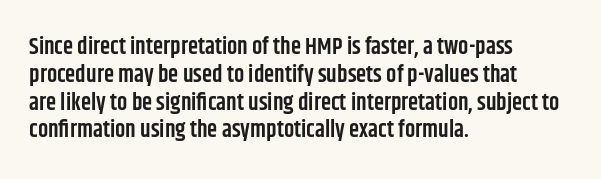
Q: Is the text bold? A: Semi-bold.
Q: Is the text italic (slanted)? A: No, it is upright.
Q: Is the text underlined? A: No.
Q: How is the paragraph aligned? A: Left-aligned.
Q: Is the spacing between letters normal or unusually wide? A: Normal.
